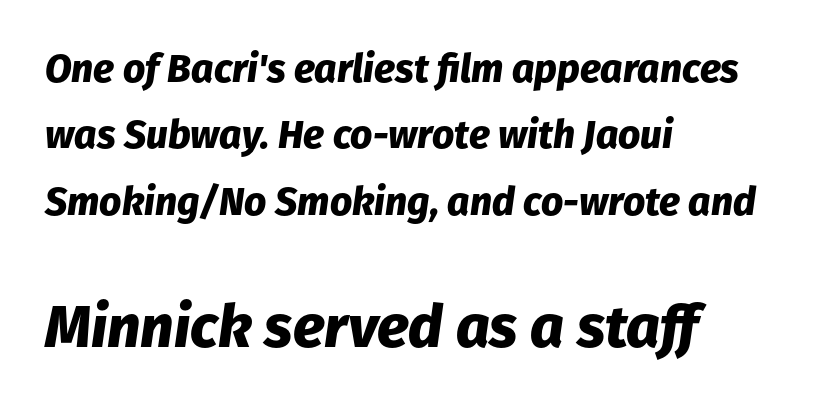
These lines are rendered in a variable-pitch font. Line starts are locked; line ends wander. Set as a true bold cut, around the 700 mark. Posture: slanted. Type size steps up from the first block to the second. No extra tracking has been applied to these lines.
